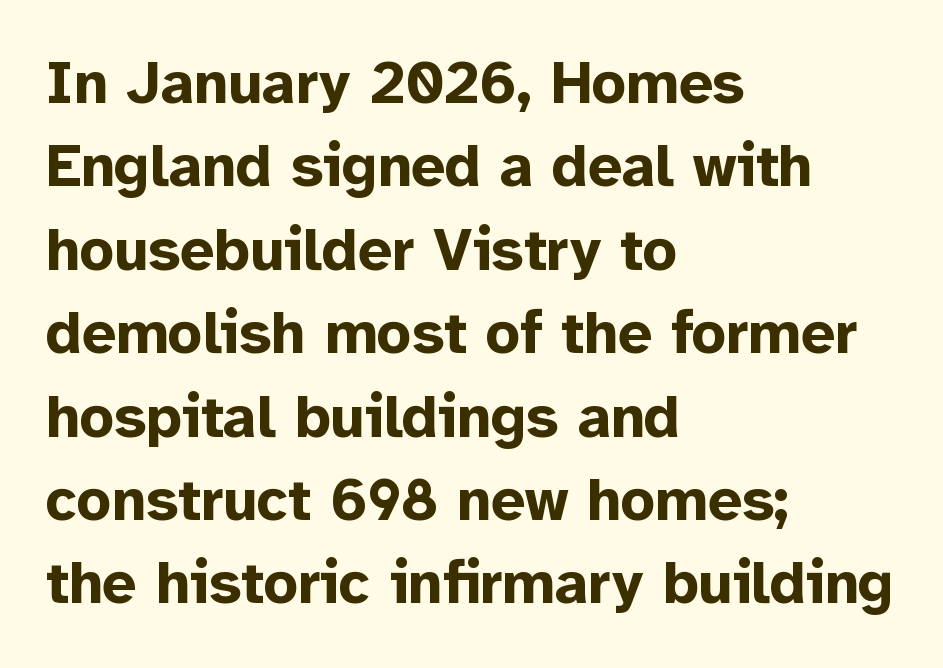
The image shows 60 px bold sans-serif type, upright; set left-aligned, normal line spacing (1.39x), normal letter spacing, not underlined; low stroke contrast and a medium x-height.
